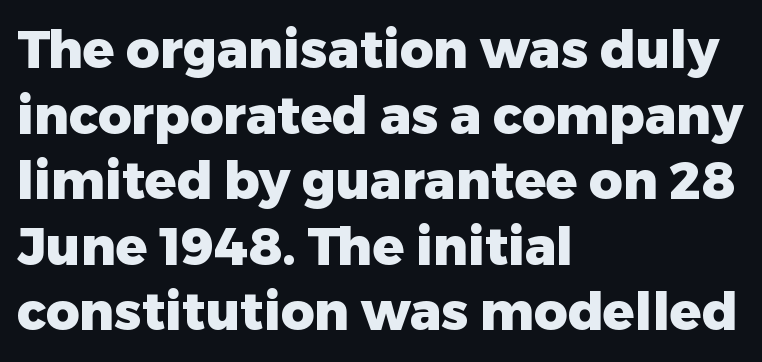
The image shows 52 px heavy sans-serif type, upright; set left-aligned, normal line spacing (1.26x), normal letter spacing, not underlined; low stroke contrast and a medium x-height.
